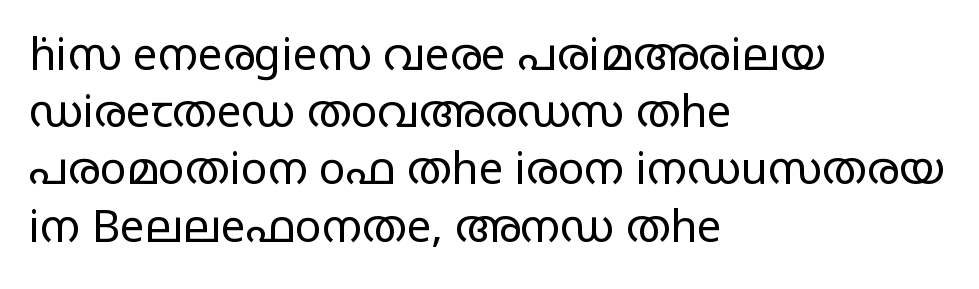
The image shows 44 px regular-weight, wide sans-serif type, upright; set left-aligned, normal line spacing (1.3x), normal letter spacing, not underlined; low stroke contrast and a large x-height.
